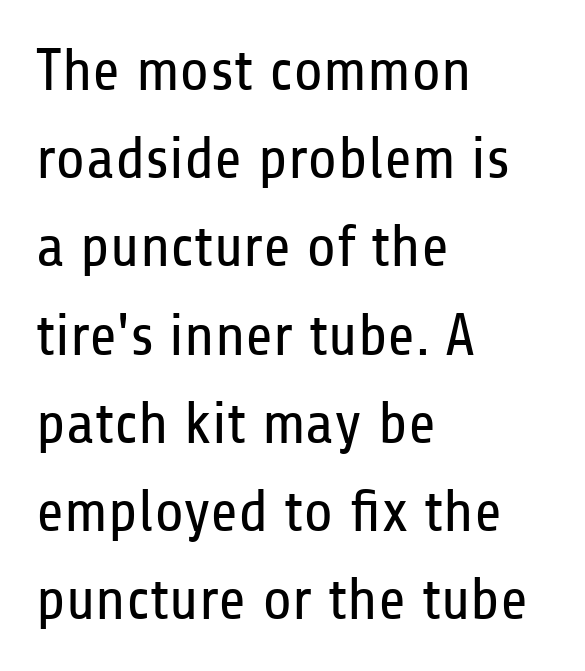
The image shows 60 px regular-weight, condensed sans-serif type, upright; set left-aligned, normal line spacing (1.47x), normal letter spacing, not underlined; low stroke contrast and a medium x-height.
